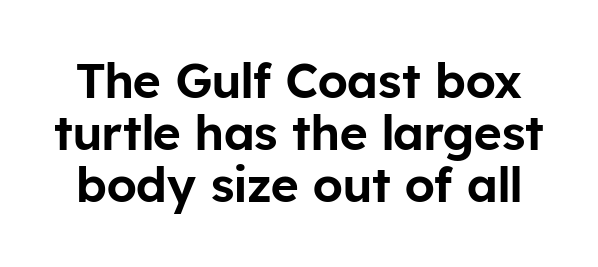
Q: Is the text italic (slanted)? A: No, it is upright.
Q: Is the typeface a serif or a sans-serif typeface? A: Sans-serif.
Q: Is the text underlined? A: No.
Q: Is the spacing between letters normal or unusually wide? A: Normal.
Q: Is the spacing between lines tight, normal or loose? A: Tight.
Q: Width (condensed, normal, or wide)? A: Normal.
Q: Stroke contrast? A: Low.
Q: x-height? A: Medium.
Q: Monospaced? A: No.
